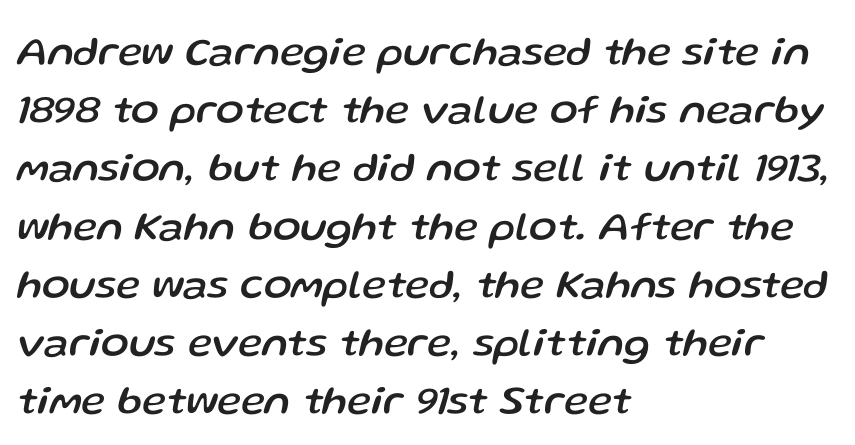
{"italic": "yes", "lean": "right", "slant_degrees": 13, "width": "normal", "stroke_contrast": "low", "x_height": "medium", "monospaced": "no", "underline": "no", "align": "left", "line_spacing": "normal", "line_spacing_ratio": 1.42, "letter_spacing": "normal", "letter_spacing_em": 0.0, "glyph_px": 41}
